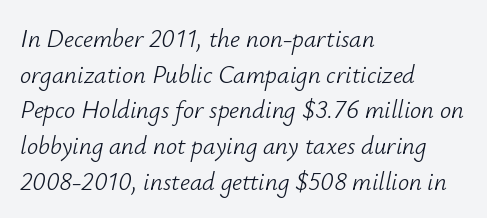
Q: Is the text bold? A: No.
Q: Is the text italic (slanted)? A: Yes, it leans right by about 12 degrees.
Q: Is the text underlined? A: No.
Q: How is the paragraph aligned? A: Left-aligned.
Q: Is the spacing between letters normal or unusually wide? A: Normal.
Q: Is the spacing between lines tight, normal or loose? A: Normal.
